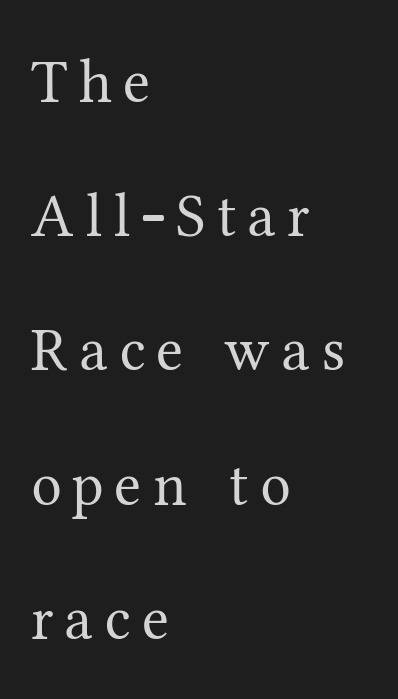
The image shows 61 px regular-weight serif type, upright; set left-aligned, loose line spacing (2.2x), not underlined; medium stroke contrast and a medium x-height.
